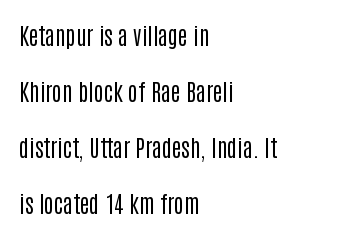
The image shows 23 px text type, upright; set left-aligned, loose line spacing (2.44x), normal letter spacing, not underlined.
